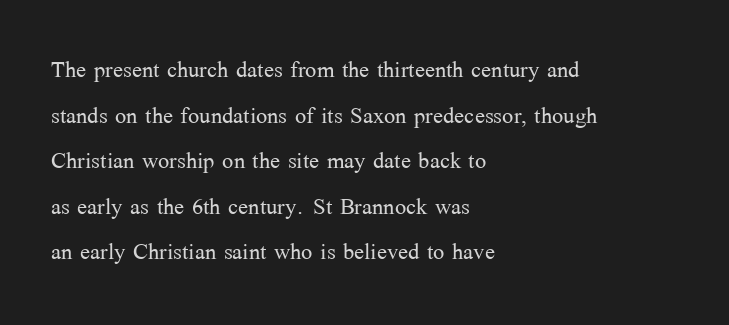
{"serif": "yes", "italic": "no", "bold": "no", "weight": "light", "width": "normal", "stroke_contrast": "medium", "x_height": "medium", "monospaced": "no", "underline": "no", "align": "left", "line_spacing": "normal", "line_spacing_ratio": 1.52, "letter_spacing": "normal", "letter_spacing_em": 0.0, "glyph_px": 30}
